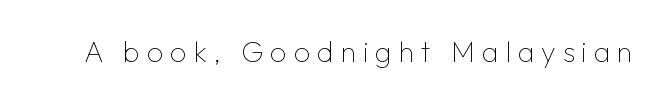
{"serif": "no", "italic": "no", "bold": "no", "weight": "thin", "width": "normal", "stroke_contrast": "low", "x_height": "medium", "monospaced": "no", "underline": "no", "letter_spacing": "wide", "letter_spacing_em": 0.23, "glyph_px": 29}
